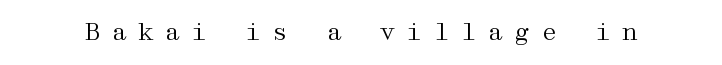
Q: Is the text bold? A: No.
Q: Is the text italic (slanted)? A: No, it is upright.
Q: Is the text underlined? A: No.
Q: Is the spacing between letters normal or unusually wide? A: Unusually wide.
